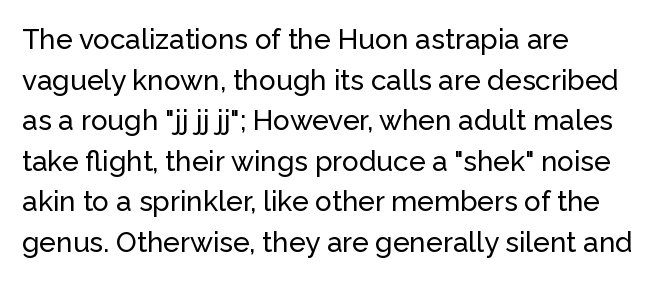
{"serif": "no", "italic": "no", "width": "normal", "stroke_contrast": "low", "x_height": "medium", "monospaced": "no", "underline": "no", "align": "left", "line_spacing": "normal", "line_spacing_ratio": 1.45, "letter_spacing": "normal", "letter_spacing_em": 0.0, "glyph_px": 28}
